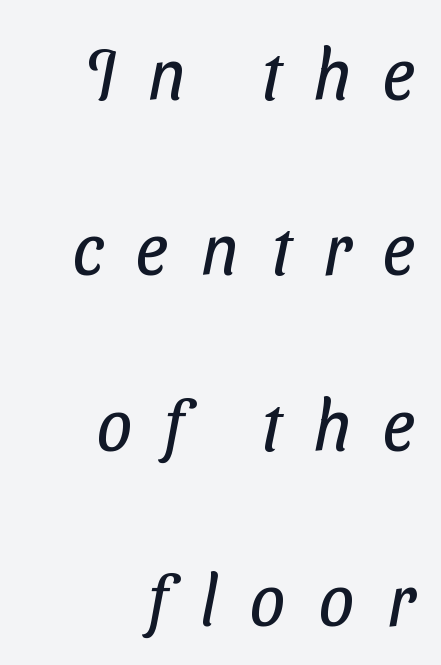
Q: Is the text bold? A: No.
Q: Is the typeface a serif or a sans-serif typeface? A: Sans-serif.
Q: Is the text underlined? A: No.
Q: How is the paragraph aligned? A: Right-aligned.
Q: Is the spacing between letters normal or unusually wide? A: Unusually wide.
Q: Is the spacing between lines tight, normal or loose? A: Loose.
Q: Width (condensed, normal, or wide)? A: Condensed.
Q: Stroke contrast? A: Low.
Q: x-height? A: Medium.
Q: Monospaced? A: No.
